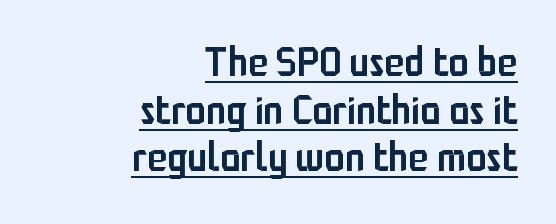
The image shows 41 px semibold, condensed sans-serif type, upright; set right-aligned, line spacing 1.16x, normal letter spacing, underlined; low stroke contrast and a medium x-height.
